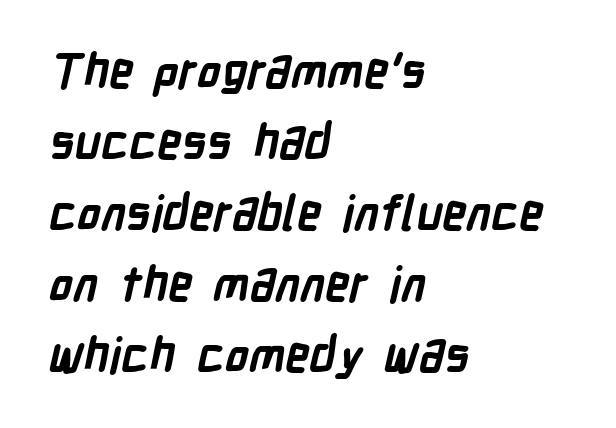
Each letter keeps its own natural width here, so spacing adapts to shape. Normally led — the rows are evenly, conventionally spaced. Typesetter's note: full bold, strokes at maximum text heaviness. Here the glyphs are tracked normally, forming tight word shapes. Which margin do the lines hug? The left one — the right edge is uneven.
